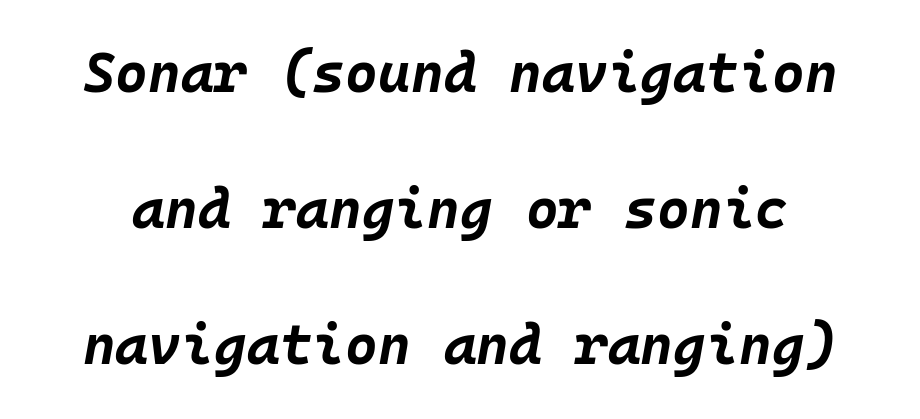
The image shows 56 px bold type, italic (leaning right), monospaced; set loose line spacing (2.43x), normal letter spacing, not underlined; low stroke contrast and a large x-height.
